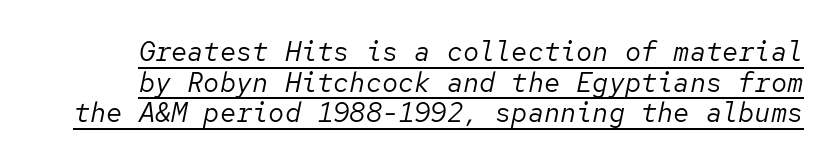
Q: Is the text bold? A: No.
Q: Is the text italic (slanted)? A: Yes, it leans right by about 12 degrees.
Q: Is the text underlined? A: Yes.
Q: Is the spacing between letters normal or unusually wide? A: Normal.
Q: Is the spacing between lines tight, normal or loose? A: Tight.
